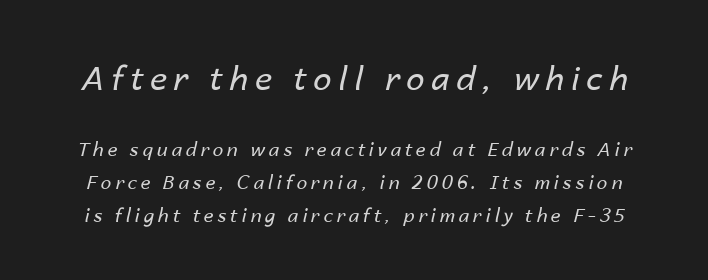
{"italic": "yes", "lean": "right", "slant_degrees": 14, "bold": "no", "weight": "regular", "width": "normal", "stroke_contrast": "low", "x_height": "medium", "monospaced": "no", "underline": "no", "line_spacing_ratio": 1.73, "letter_spacing": "wide", "letter_spacing_em": 0.2, "larger_block": "first", "size_ratio": 1.74, "glyph_px": 33}
